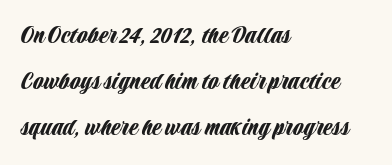
Q: Is the text italic (slanted)? A: Yes.
Q: Is the text underlined? A: No.
Q: How is the paragraph aligned? A: Left-aligned.
Q: Is the spacing between letters normal or unusually wide? A: Normal.
Q: Is the spacing between lines tight, normal or loose? A: Normal.
